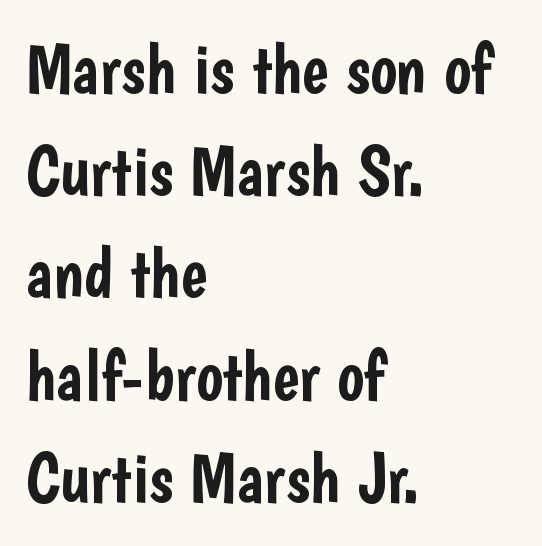
{"serif": "no", "italic": "no", "width": "condensed", "stroke_contrast": "low", "x_height": "medium", "monospaced": "no", "underline": "no", "align": "left", "line_spacing": "normal", "line_spacing_ratio": 1.44, "letter_spacing": "normal", "letter_spacing_em": 0.0, "glyph_px": 71}
